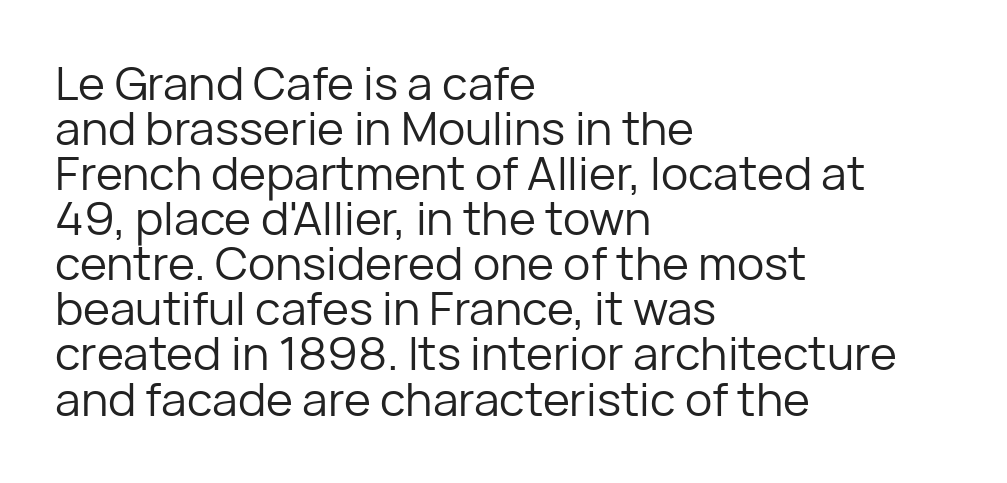
Q: Is the text bold? A: No.
Q: Is the text italic (slanted)? A: No, it is upright.
Q: Is the typeface a serif or a sans-serif typeface? A: Sans-serif.
Q: Is the text underlined? A: No.
Q: How is the paragraph aligned? A: Left-aligned.
Q: Is the spacing between letters normal or unusually wide? A: Normal.
Q: Is the spacing between lines tight, normal or loose? A: Tight.
Q: Width (condensed, normal, or wide)? A: Normal.
Q: Stroke contrast? A: Low.
Q: x-height? A: Medium.
Q: Monospaced? A: No.
